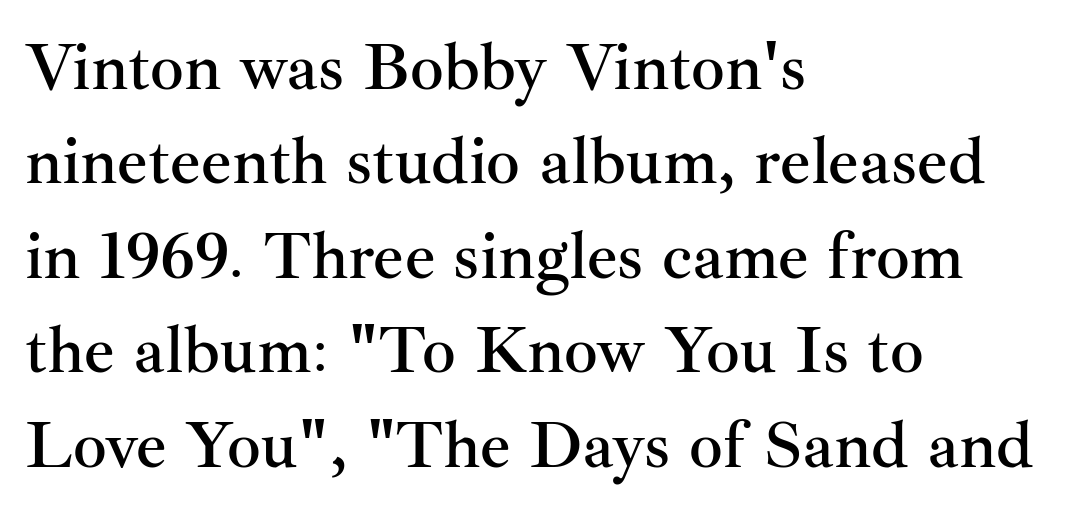
The image shows 67 px serif type, upright; set left-aligned, normal line spacing (1.41x), normal letter spacing, not underlined; medium stroke contrast and a small x-height.
